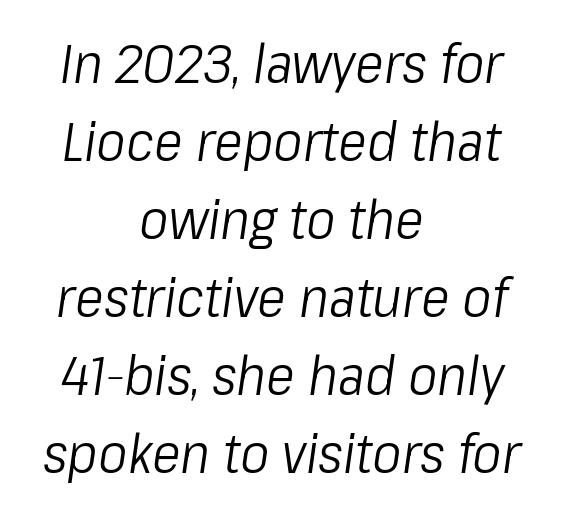
{"italic": "yes", "lean": "right", "slant_degrees": 8, "bold": "no", "weight": "light", "width": "condensed", "stroke_contrast": "low", "x_height": "medium", "monospaced": "no", "underline": "no", "align": "center", "line_spacing": "normal", "line_spacing_ratio": 1.42, "letter_spacing": "normal", "letter_spacing_em": 0.0, "glyph_px": 55}
